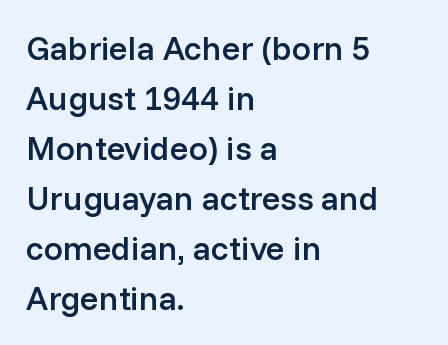
The tracking reads as untouched default to a designer's eye. Students, this is semibold: more ink than regular, less than bold. Posture: vertical. The rendering anchors every line to the left-hand side. Interline gaps are of average width in this sample. The type family on display is of the sans-serif kind.
